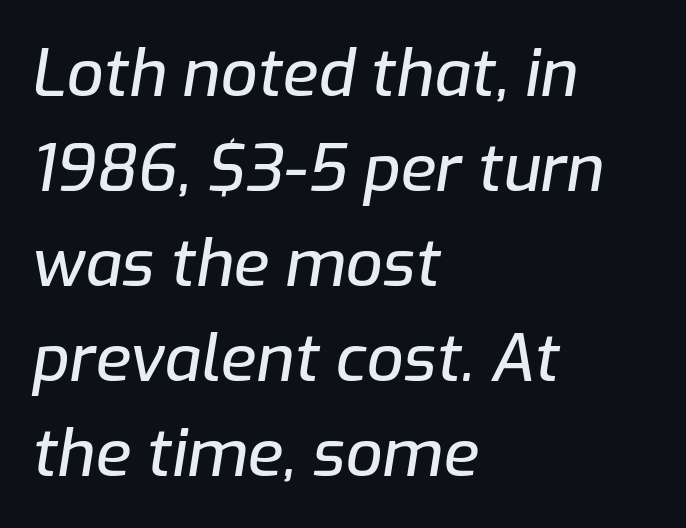
{"italic": "yes", "lean": "right", "slant_degrees": 9, "width": "normal", "stroke_contrast": "low", "x_height": "medium", "monospaced": "no", "underline": "no", "align": "left", "line_spacing": "normal", "line_spacing_ratio": 1.46, "letter_spacing": "normal", "letter_spacing_em": 0.0, "glyph_px": 65}
